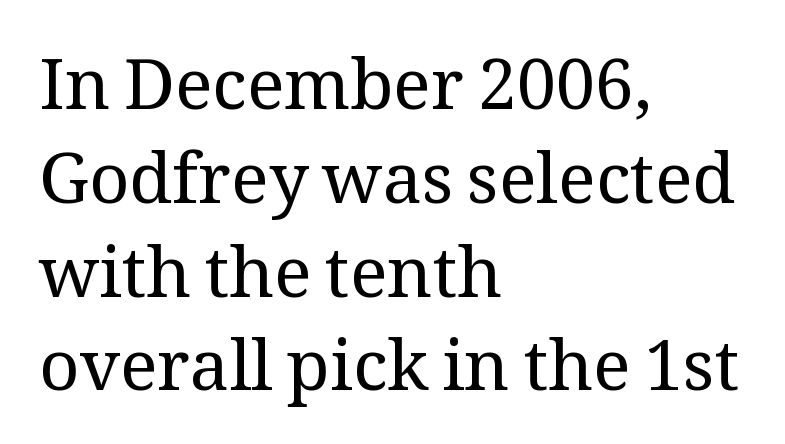
{"serif": "yes", "italic": "no", "bold": "no", "weight": "regular", "width": "normal", "stroke_contrast": "medium", "x_height": "medium", "monospaced": "no", "underline": "no", "align": "left", "line_spacing": "normal", "line_spacing_ratio": 1.34, "letter_spacing": "normal", "letter_spacing_em": 0.0, "glyph_px": 70}
